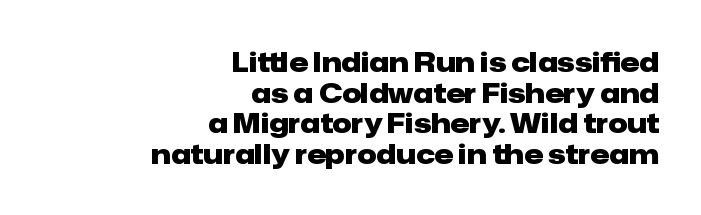
Designer's note — italics off, roman on. On the weight axis this lands at bold, roughly 700. Between one letter and the next there's only the usual sliver of space. Visually the block forms a straight wall on the right and a jagged coastline on the left. Lines of text with bare space underneath. Baseline-to-baseline distance is barely more than the letter height.
